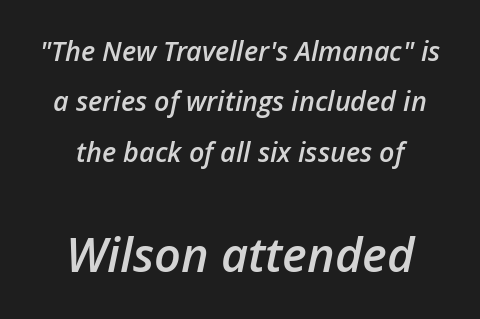
Strokes here are thickened, but only to semibold level. If you squint, the bottom block still reads clearly — it's the larger of the two. Underlining? Definitely not there. This is oblique type, the kind used for emphasis or titles. The letters advance in unequal steps, a hallmark of proportional type.
